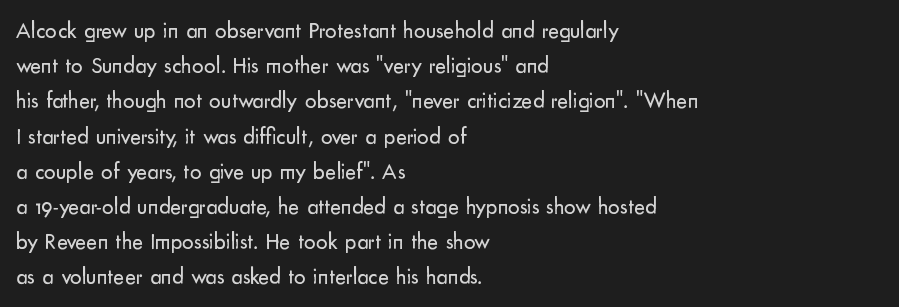
A typesetter would call this leading conventional body-copy spacing. Casual observation: everything's shoved over to the left. Counters stay open thanks to moderate or lighter strokes. The lettering stays uniformly vertical, giving the passage a roman look. No extra tracking has been applied to these lines. The gap between lines stays unmarked.
